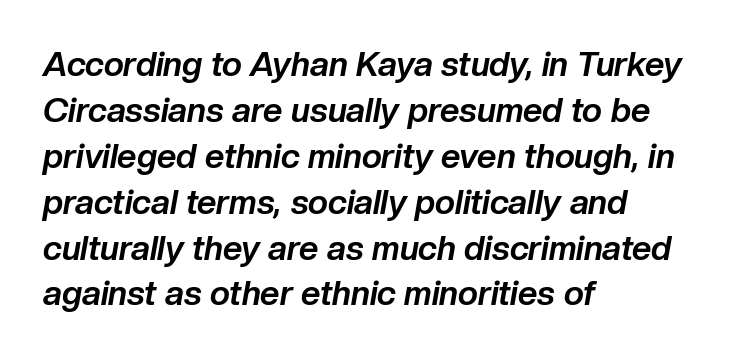
{"italic": "yes", "lean": "right", "slant_degrees": 10, "bold": "yes", "weight": "bold", "width": "normal", "stroke_contrast": "low", "x_height": "medium", "monospaced": "no", "underline": "no", "align": "left", "line_spacing": "normal", "line_spacing_ratio": 1.35, "letter_spacing": "normal", "letter_spacing_em": 0.0, "glyph_px": 34}
